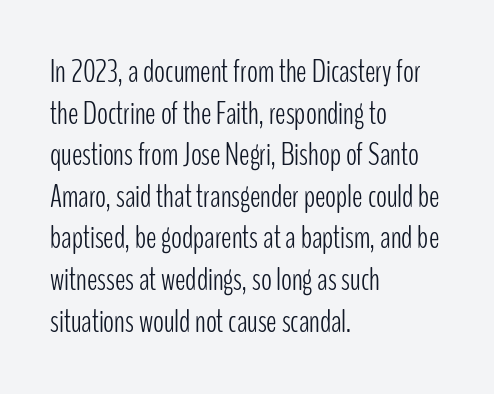
The image shows 32 px light, condensed sans-serif type, upright; set left-aligned, normal line spacing (1.3x), normal letter spacing, not underlined; low stroke contrast and a medium x-height.
